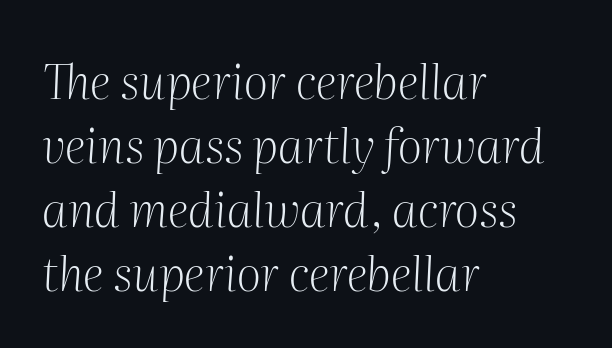
The glyphs in this specimen are seriffed. One-word summary of the alignment: left. Default kerning and tracking; the words read as compact shapes. Weight: regular or lighter. Honestly, the row spacing looks completely unremarkable.
